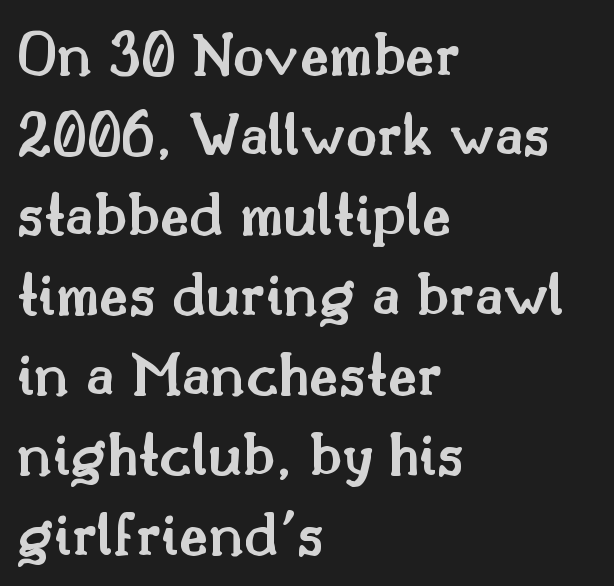
{"serif": "yes", "italic": "no", "bold": "semi", "weight": "semibold", "width": "normal", "stroke_contrast": "medium", "x_height": "small", "monospaced": "no", "underline": "no", "align": "left", "line_spacing": "normal", "line_spacing_ratio": 1.25, "letter_spacing": "normal", "letter_spacing_em": 0.0, "glyph_px": 64}
